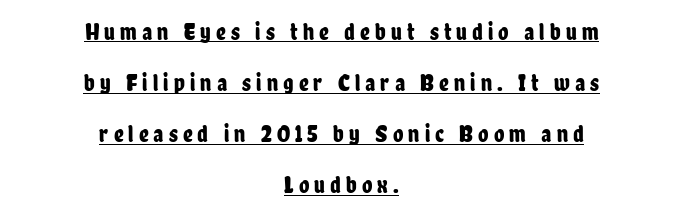
{"italic": "no", "underline": "yes", "align": "center", "line_spacing": "loose", "line_spacing_ratio": 2.13, "letter_spacing": "wide", "letter_spacing_em": 0.21, "glyph_px": 24}
